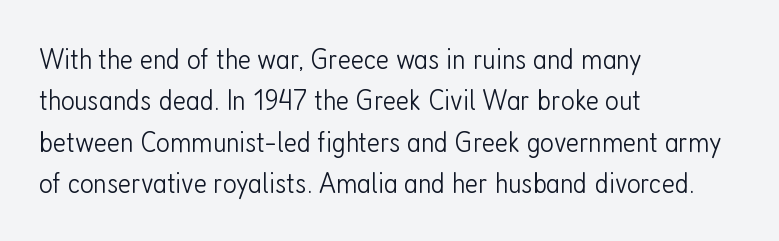
Font category for this specimen: sans-serif. Visually the block forms a straight wall on the left and a jagged coastline on the right. Does the leading feel generous? No, just average. Weight: regular or lighter.
